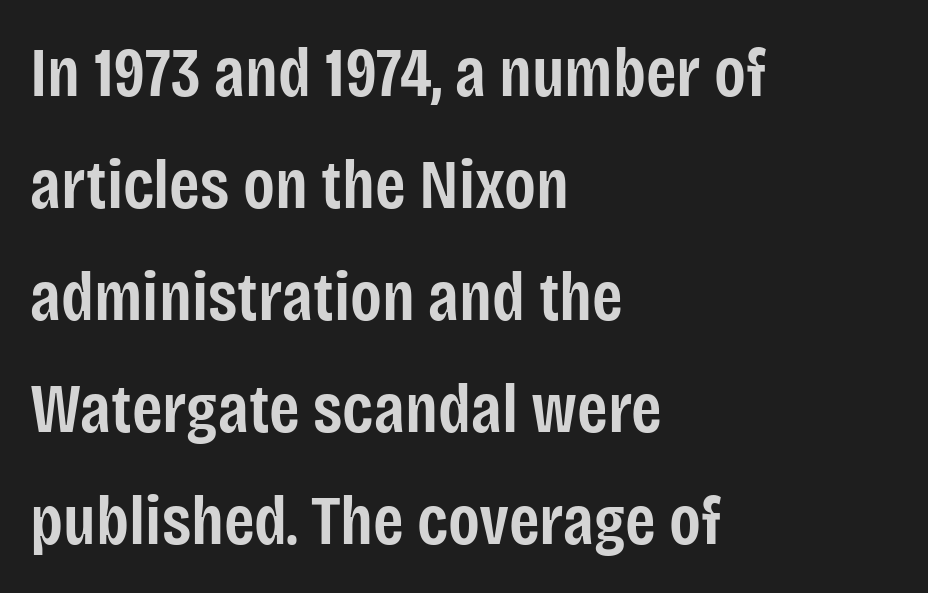
{"serif": "no", "italic": "no", "bold": "semi", "weight": "semibold", "width": "condensed", "stroke_contrast": "low", "x_height": "large", "monospaced": "no", "underline": "no", "align": "left", "line_spacing": "normal", "line_spacing_ratio": 1.6, "letter_spacing": "normal", "letter_spacing_em": 0.0, "glyph_px": 70}
